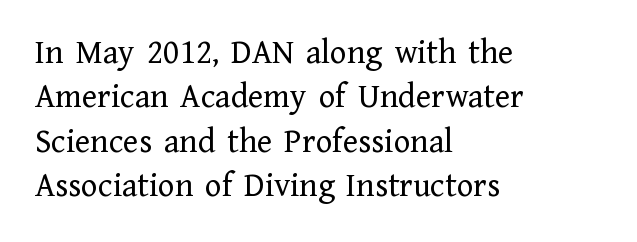
{"serif": "yes", "italic": "no", "bold": "no", "weight": "regular", "width": "normal", "stroke_contrast": "low", "x_height": "medium", "monospaced": "no", "underline": "no", "align": "left", "line_spacing": "normal", "line_spacing_ratio": 1.27, "letter_spacing": "normal", "letter_spacing_em": 0.0, "glyph_px": 35}
